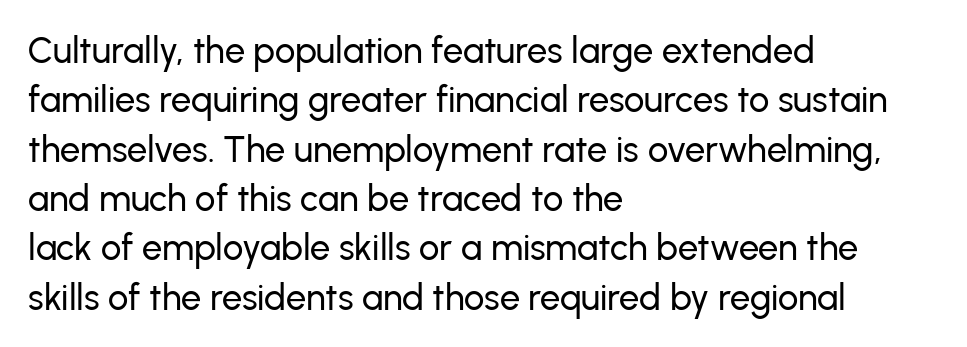
{"serif": "no", "italic": "no", "width": "normal", "stroke_contrast": "low", "x_height": "medium", "monospaced": "no", "underline": "no", "align": "left", "line_spacing": "normal", "line_spacing_ratio": 1.37, "letter_spacing": "normal", "letter_spacing_em": 0.0, "glyph_px": 36}
